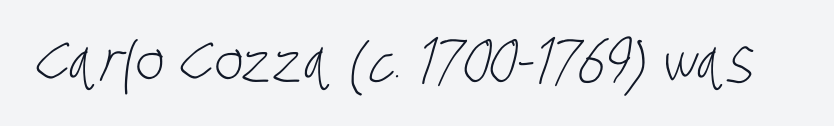
{"serif": "no", "bold": "no", "weight": "light", "width": "condensed", "stroke_contrast": "low", "x_height": "large", "monospaced": "no", "underline": "no", "letter_spacing": "normal", "letter_spacing_em": 0.0, "glyph_px": 61}
